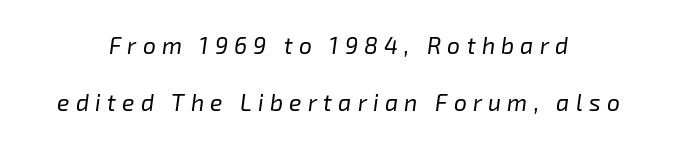
{"italic": "yes", "lean": "right", "slant_degrees": 8, "bold": "no", "underline": "no", "align": "center", "line_spacing": "loose", "line_spacing_ratio": 2.49, "letter_spacing": "wide", "letter_spacing_em": 0.27, "glyph_px": 23}
